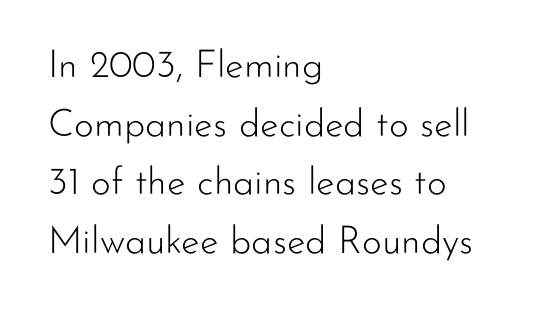
Honestly, the letter spacing is just normal — you wouldn't notice it. The letters carry no serifs — their stems end cleanly without finishing strokes. The area under the type is left untouched. No extra ink here — the face is not bold. The passage shown stacks its lines at a standard gap. Looks like regular typesetting: each glyph gets only the width it needs.
